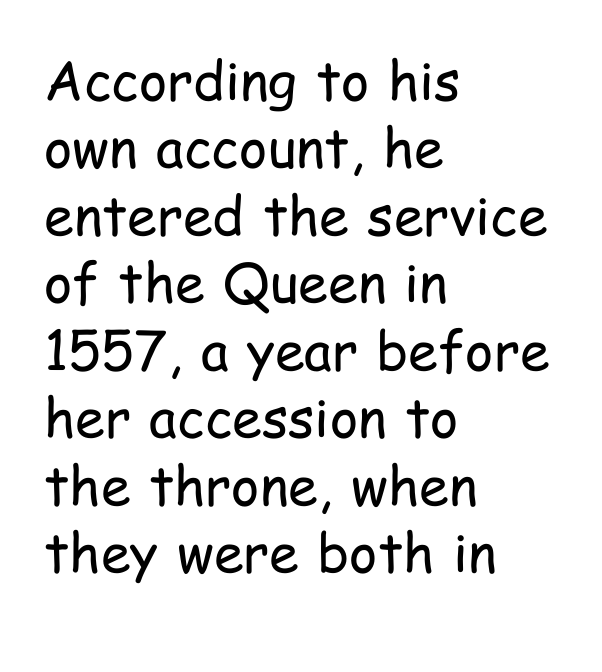
Q: Is the text bold? A: No.
Q: Is the text italic (slanted)? A: No, it is upright.
Q: Is the typeface a serif or a sans-serif typeface? A: Sans-serif.
Q: Is the text underlined? A: No.
Q: How is the paragraph aligned? A: Left-aligned.
Q: Is the spacing between letters normal or unusually wide? A: Normal.
Q: Is the spacing between lines tight, normal or loose? A: Normal.
Q: Width (condensed, normal, or wide)? A: Condensed.
Q: Stroke contrast? A: Low.
Q: x-height? A: Medium.
Q: Monospaced? A: No.
